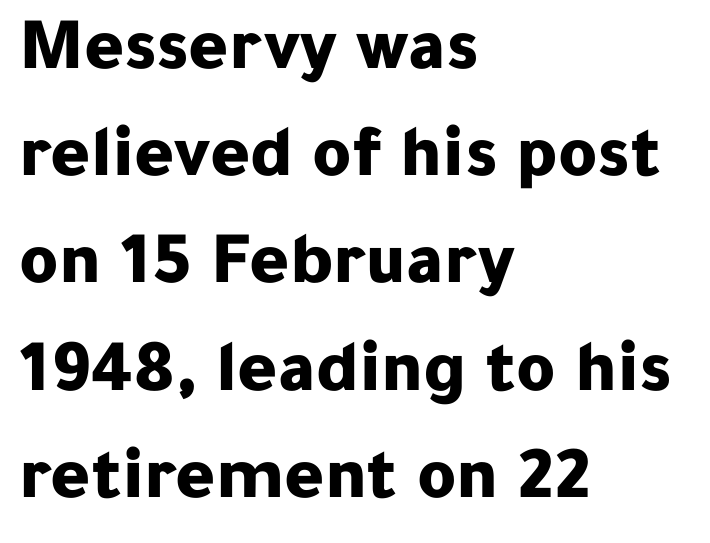
Q: Is the text bold? A: Yes.
Q: Is the text italic (slanted)? A: No, it is upright.
Q: Is the typeface a serif or a sans-serif typeface? A: Sans-serif.
Q: Is the text underlined? A: No.
Q: How is the paragraph aligned? A: Left-aligned.
Q: Is the spacing between letters normal or unusually wide? A: Normal.
Q: Is the spacing between lines tight, normal or loose? A: Normal.
Q: Width (condensed, normal, or wide)? A: Normal.
Q: Stroke contrast? A: Low.
Q: x-height? A: Medium.
Q: Monospaced? A: No.
